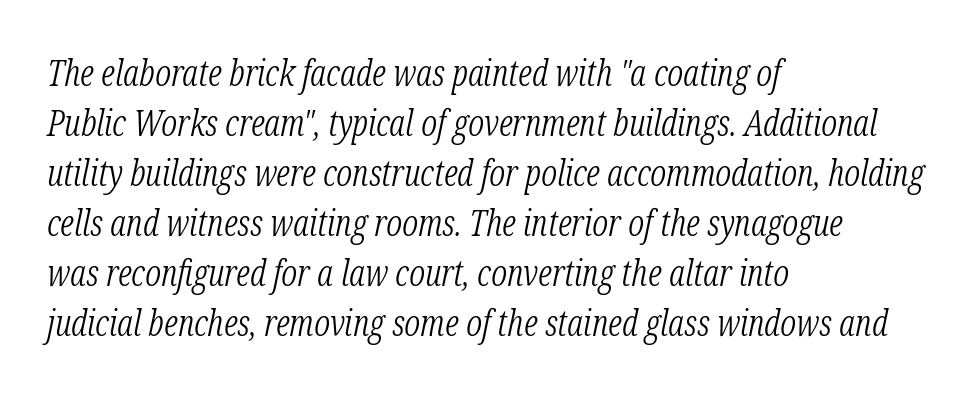
Q: Is the text bold? A: No.
Q: Is the text italic (slanted)? A: Yes, it leans right by about 12 degrees.
Q: Is the typeface a serif or a sans-serif typeface? A: Serif.
Q: Is the text underlined? A: No.
Q: How is the paragraph aligned? A: Left-aligned.
Q: Is the spacing between letters normal or unusually wide? A: Normal.
Q: Is the spacing between lines tight, normal or loose? A: Normal.
Q: Width (condensed, normal, or wide)? A: Condensed.
Q: Stroke contrast? A: Low.
Q: x-height? A: Medium.
Q: Monospaced? A: No.
